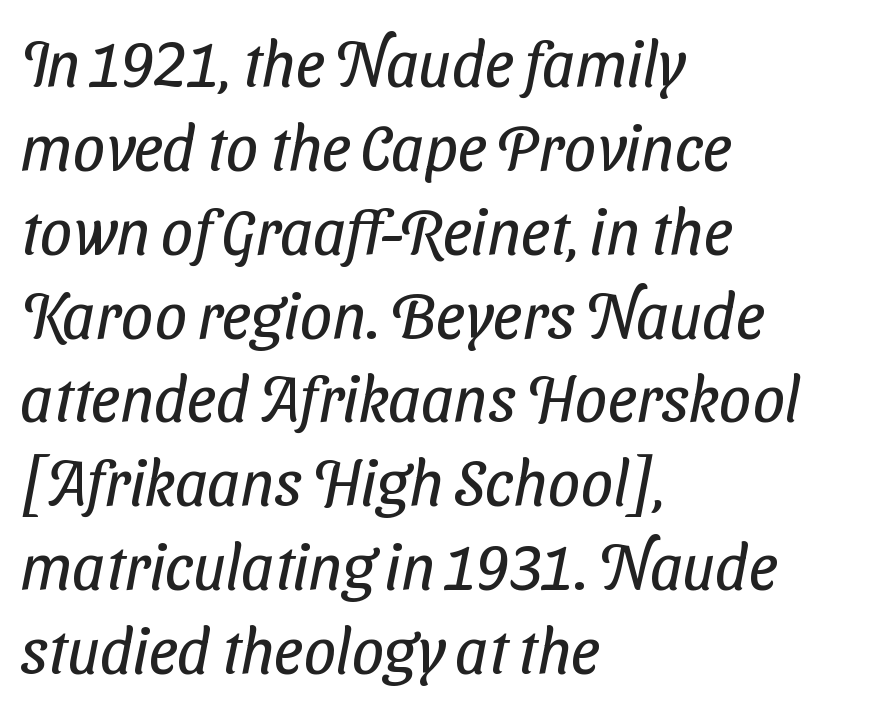
{"serif": "no", "bold": "no", "weight": "regular", "width": "condensed", "stroke_contrast": "low", "x_height": "medium", "monospaced": "no", "underline": "no", "align": "left", "line_spacing": "normal", "line_spacing_ratio": 1.31, "letter_spacing": "normal", "letter_spacing_em": 0.0, "glyph_px": 64}
